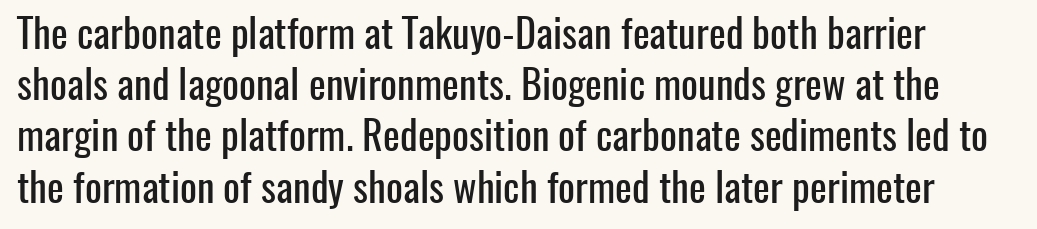
{"serif": "no", "italic": "no", "width": "condensed", "stroke_contrast": "low", "x_height": "medium", "monospaced": "no", "underline": "no", "line_spacing": "normal", "line_spacing_ratio": 1.28, "letter_spacing": "normal", "letter_spacing_em": 0.0, "glyph_px": 40}
